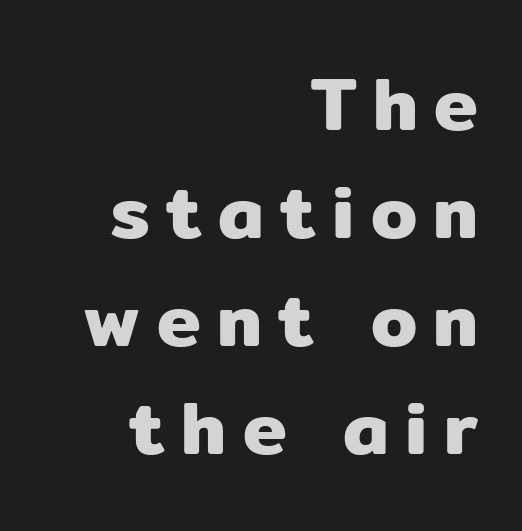
Unlike a traditional serif, this face leaves its strokes unadorned. Alignment: flush right. Does extra space separate the letters? Yes, quite a lot of it. The passage shown is typed in a proportional face where columns would drift.
